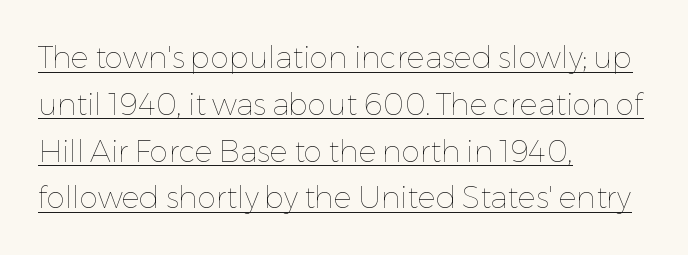
Regarding leading, the lines here are spaced in the standard way. Varying glyph widths throughout — classic text-font behaviour. The letters stand straight up with perfectly vertical stems. The passage is arranged the way most books set body copy — flush left. The letterforms sit at book weight or below. The type is set solid horizontally, with unmodified tracking.
